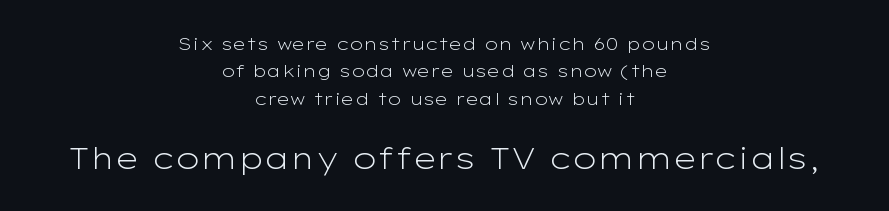
The lettering holds an erect, upright posture throughout. Regarding serifs, this sample does without them. The text block is weighted toward neither margin, spreading evenly from the middle. Successive baselines arrive at the customary interval.
